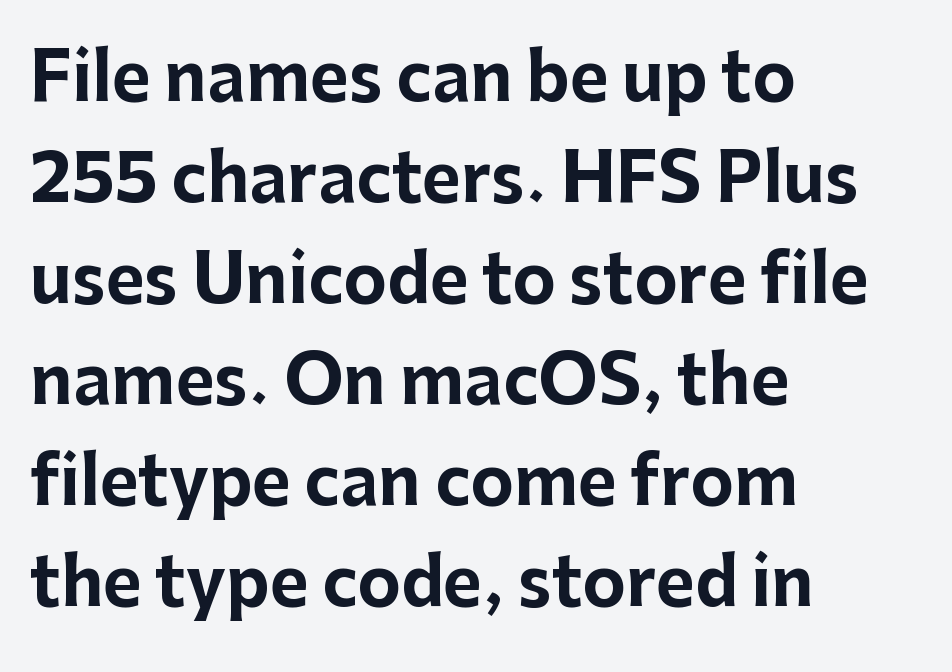
Rendered with straight, roman letterforms. Nope, no serifs anywhere on these letters. No extra tracking has been applied to these lines. Letters rest on an invisible, unmarked baseline. Notice how descenders clear the ascenders below comfortably — that's standard leading. The text block is weighted toward the left margin, trailing off unevenly rightward.
